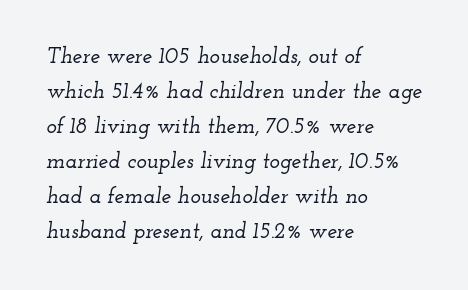
Q: Is the text italic (slanted)? A: Yes, it leans right by about 12 degrees.
Q: Is the text underlined? A: No.
Q: How is the paragraph aligned? A: Left-aligned.
Q: Is the spacing between letters normal or unusually wide? A: Normal.
Q: Is the spacing between lines tight, normal or loose? A: Normal.
